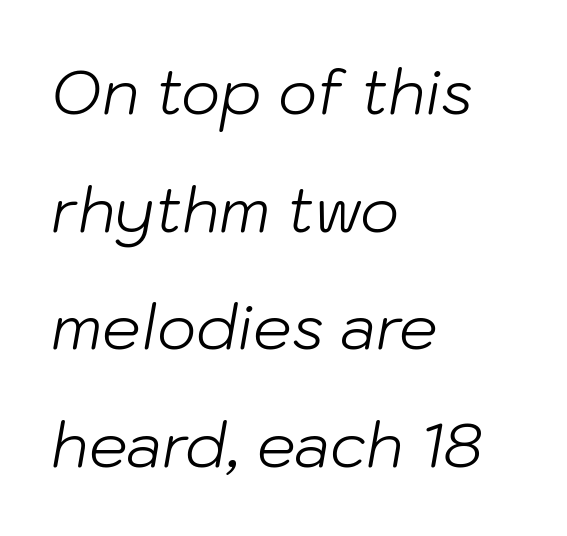
The image shows 61 px light type, italic (leaning right); set left-aligned, loose line spacing (1.93x), normal letter spacing, not underlined; low stroke contrast and a medium x-height.
